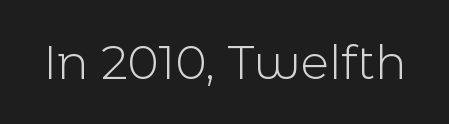
{"serif": "no", "italic": "no", "bold": "no", "weight": "light", "width": "normal", "x_height": "medium", "monospaced": "no", "underline": "no", "letter_spacing": "normal", "letter_spacing_em": 0.0, "glyph_px": 47}
